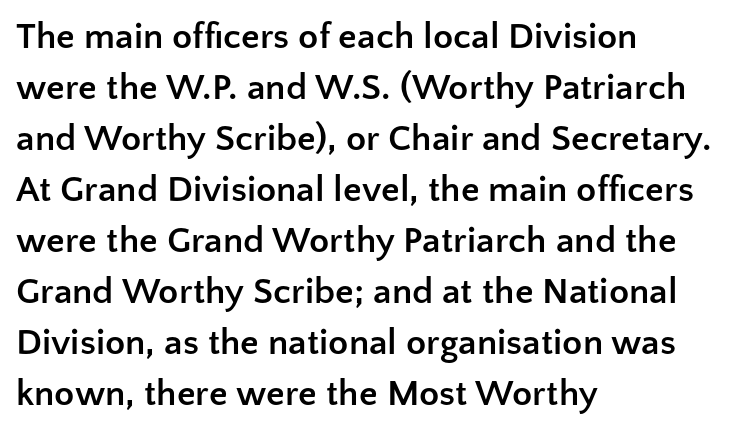
{"serif": "no", "italic": "no", "bold": "yes", "weight": "semibold", "width": "normal", "stroke_contrast": "low", "x_height": "medium", "monospaced": "no", "underline": "no", "align": "left", "line_spacing": "normal", "line_spacing_ratio": 1.38, "letter_spacing": "normal", "letter_spacing_em": 0.0, "glyph_px": 37}
